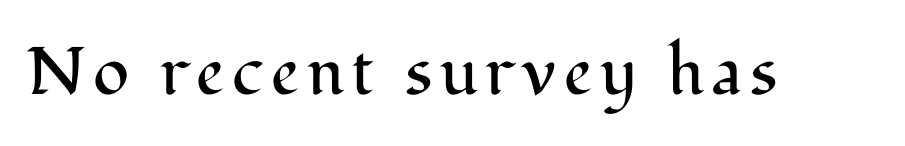
A typesetter would call this proportional, since set widths differ per character. Style check: upright. Unbolded letterforms with no extra heft. Each letter's strokes conclude with small projecting serifs.
